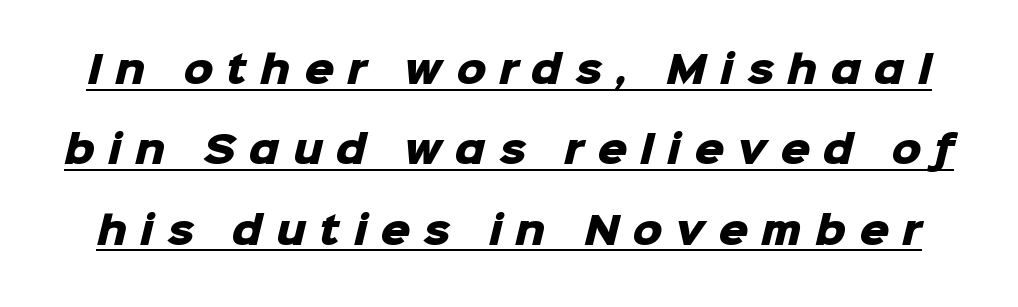
Q: Is the text bold? A: Yes.
Q: Is the typeface a serif or a sans-serif typeface? A: Sans-serif.
Q: Is the text underlined? A: Yes.
Q: Is the spacing between letters normal or unusually wide? A: Unusually wide.
Q: Is the spacing between lines tight, normal or loose? A: Loose.
Q: Width (condensed, normal, or wide)? A: Normal.
Q: Stroke contrast? A: Low.
Q: x-height? A: Medium.
Q: Monospaced? A: No.
